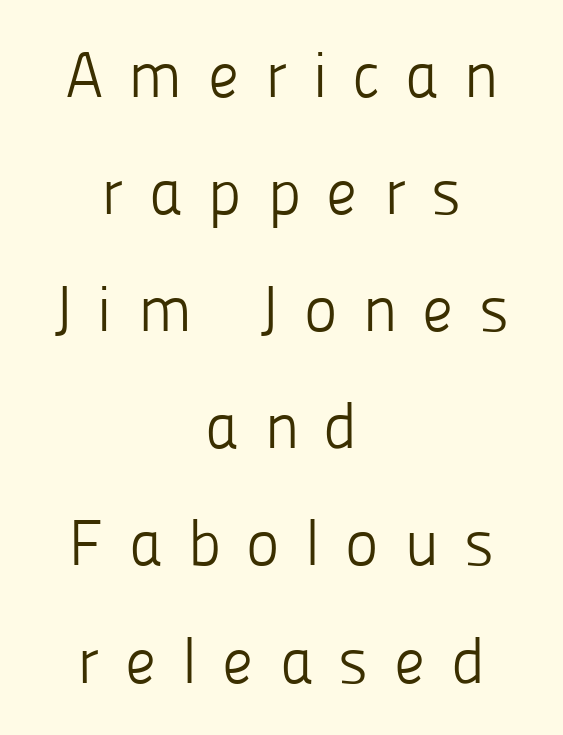
Q: Is the text bold? A: No.
Q: Is the text italic (slanted)? A: No, it is upright.
Q: Is the typeface a serif or a sans-serif typeface? A: Sans-serif.
Q: Is the text underlined? A: No.
Q: How is the paragraph aligned? A: Centered.
Q: Is the spacing between letters normal or unusually wide? A: Unusually wide.
Q: Width (condensed, normal, or wide)? A: Normal.
Q: Stroke contrast? A: Low.
Q: x-height? A: Medium.
Q: Monospaced? A: No.
